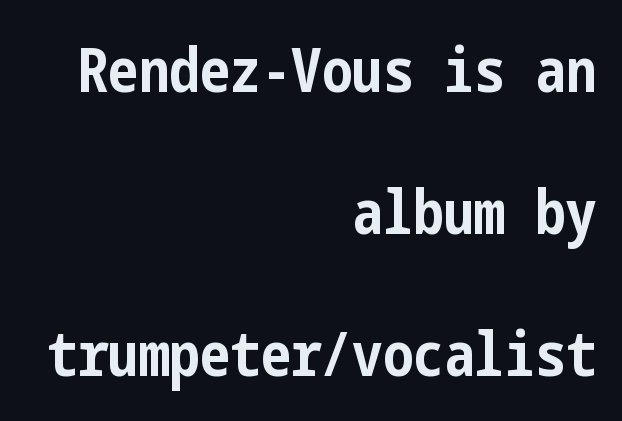
Right-aligned paragraph, ragged on the left. Students, this is bold: see how much ink each stroke carries. Ascenders rise straight up at ninety degrees. Tracking value appears to be zero — textbook default spacing. A typesetter would call this leading open, well beyond the default. Rule under the text: the space is simply empty.
